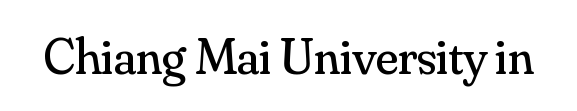
The image shows 51 px regular-weight serif type, upright; set normal letter spacing, not underlined; medium stroke contrast and a small x-height.
